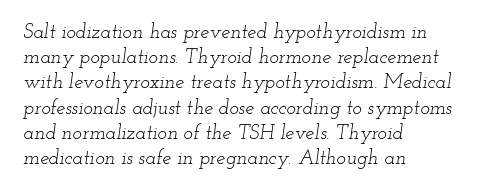
You can tell it's italic because the verticals aren't actually vertical. Tracking here is standard; glyphs follow each other at the usual distance. Bare-footed words on every line. Visually the block forms a straight wall on the left and a jagged coastline on the right.
